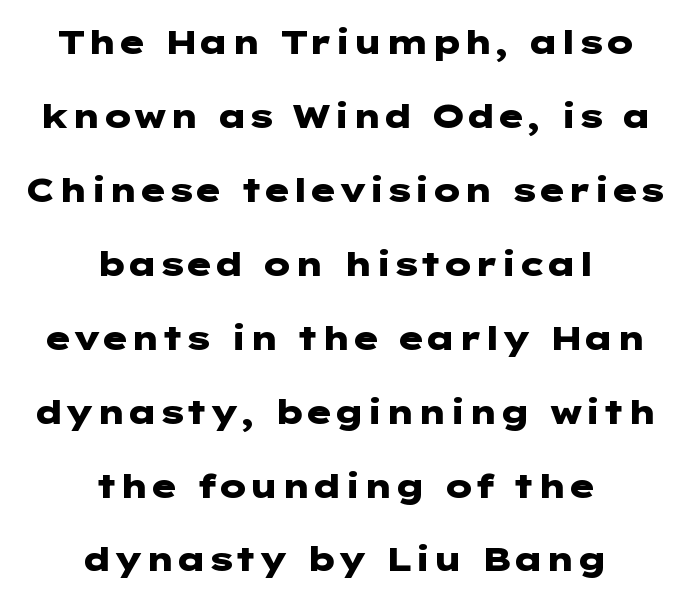
Q: Is the text bold? A: Yes.
Q: Is the text italic (slanted)? A: No, it is upright.
Q: Is the typeface a serif or a sans-serif typeface? A: Sans-serif.
Q: Is the text underlined? A: No.
Q: How is the paragraph aligned? A: Centered.
Q: Is the spacing between letters normal or unusually wide? A: Normal.
Q: Is the spacing between lines tight, normal or loose? A: Loose.
Q: Width (condensed, normal, or wide)? A: Wide.
Q: Stroke contrast? A: Low.
Q: x-height? A: Medium.
